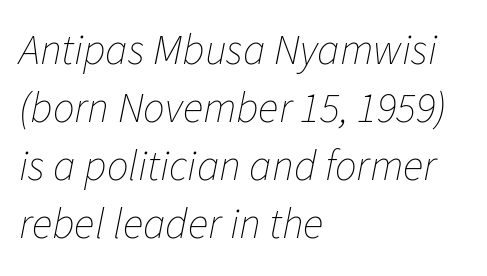
{"italic": "yes", "lean": "right", "slant_degrees": 11, "bold": "no", "weight": "thin", "width": "normal", "stroke_contrast": "low", "x_height": "medium", "monospaced": "no", "underline": "no", "align": "left", "line_spacing": "normal", "line_spacing_ratio": 1.35, "letter_spacing": "normal", "letter_spacing_em": 0.0, "glyph_px": 43}
